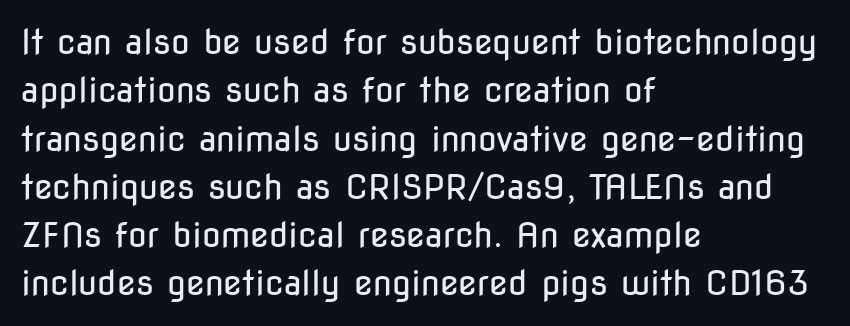
If you drew a line through each stem, it would be perfectly vertical. Leftover space on each line is placed entirely after the last word. Normally led — the rows are evenly, conventionally spaced. Clear beneath every line of the passage. The type is set solid horizontally, with unmodified tracking.
